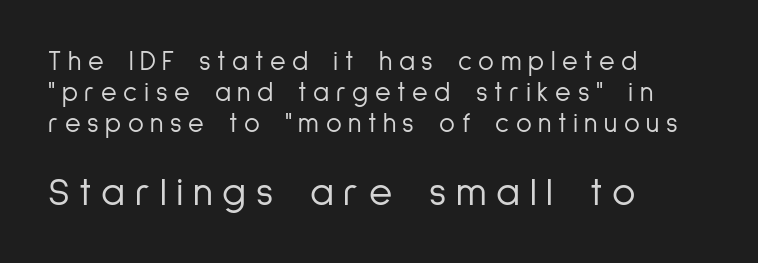
Q: Is the text bold? A: No.
Q: Is the text italic (slanted)? A: No, it is upright.
Q: Is the typeface a serif or a sans-serif typeface? A: Sans-serif.
Q: Is the text underlined? A: No.
Q: How is the paragraph aligned? A: Left-aligned.
Q: Is the spacing between letters normal or unusually wide? A: Unusually wide.
Q: Is the spacing between lines tight, normal or loose? A: Tight.
Q: Which block of text is set in a larger size, the first (top) or the second (bottom)? A: The second (bottom) one.
Q: Width (condensed, normal, or wide)? A: Condensed.
Q: Stroke contrast? A: Low.
Q: x-height? A: Medium.
Q: Monospaced? A: No.
